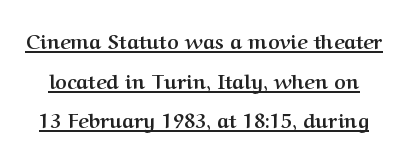
Q: Is the text bold? A: Yes.
Q: Is the text italic (slanted)? A: No, it is upright.
Q: Is the text underlined? A: Yes.
Q: Is the spacing between letters normal or unusually wide? A: Normal.
Q: Is the spacing between lines tight, normal or loose? A: Loose.
